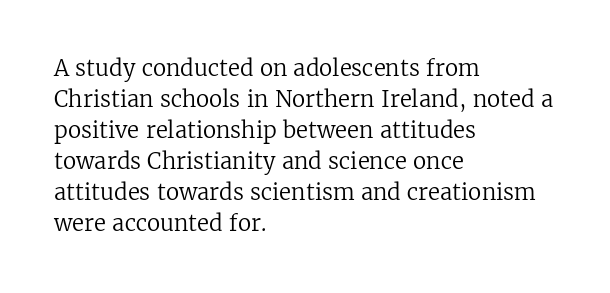
{"italic": "no", "bold": "no", "underline": "no", "align": "left", "line_spacing": "normal", "line_spacing_ratio": 1.41, "letter_spacing": "normal", "letter_spacing_em": 0.0, "glyph_px": 22}
